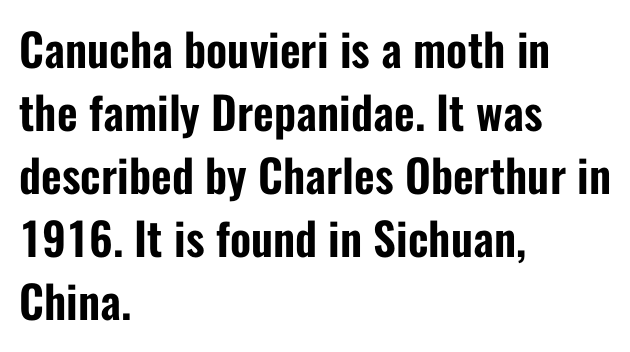
Q: Is the text italic (slanted)? A: No, it is upright.
Q: Is the typeface a serif or a sans-serif typeface? A: Sans-serif.
Q: Is the text underlined? A: No.
Q: How is the paragraph aligned? A: Left-aligned.
Q: Is the spacing between letters normal or unusually wide? A: Normal.
Q: Is the spacing between lines tight, normal or loose? A: Normal.
Q: Width (condensed, normal, or wide)? A: Condensed.
Q: Stroke contrast? A: Low.
Q: x-height? A: Medium.
Q: Monospaced? A: No.
